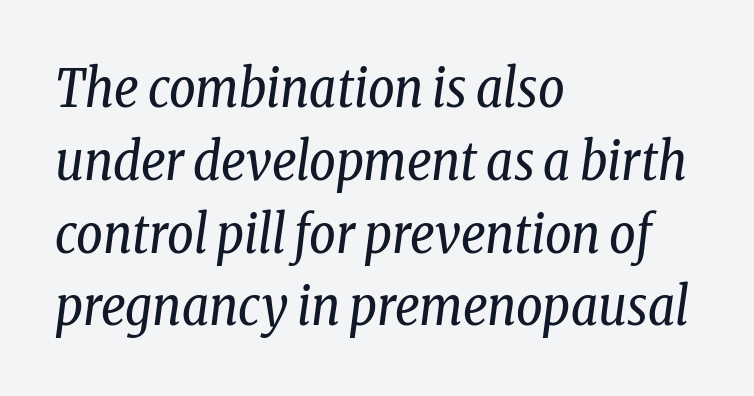
This sample keeps an unexceptional amount of space between lines. The lettering tilts uniformly, giving the passage an italic look. The passage shown has conventional tracking throughout. Is this a fixed-width face? No — the glyphs have proportional, varying widths. The paragraph has a hard left edge and a soft right edge.
